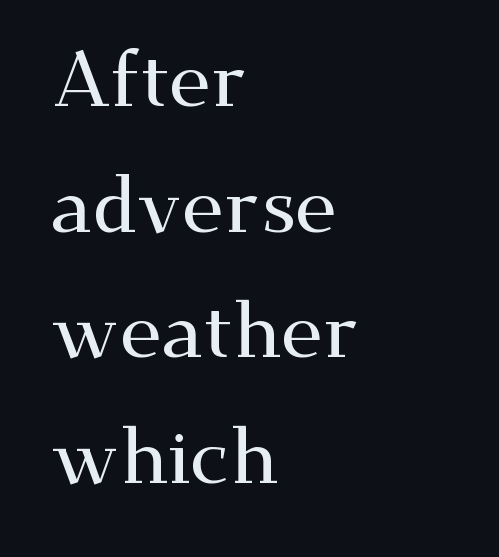
{"serif": "yes", "italic": "no", "width": "wide", "stroke_contrast": "medium", "x_height": "small", "monospaced": "no", "underline": "no", "align": "left", "line_spacing": "normal", "line_spacing_ratio": 1.59, "letter_spacing": "normal", "letter_spacing_em": 0.0, "glyph_px": 79}
